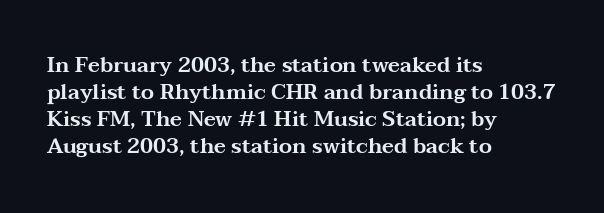
The letters stand straight up with perfectly vertical stems. Tracking here is standard; glyphs follow each other at the usual distance. Whoever set this chose a conventional vertical rhythm. The paragraph has a hard left edge and a soft right edge. Has an underline been added? It has not.
